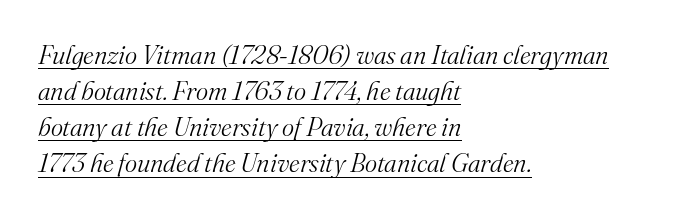
Underlined type. Looking at the ascenders, they clearly lean. Interline gaps are of average width in this sample. Ink coverage per letter is moderate at most. The horizontal fit of the characters is conventional and even.
